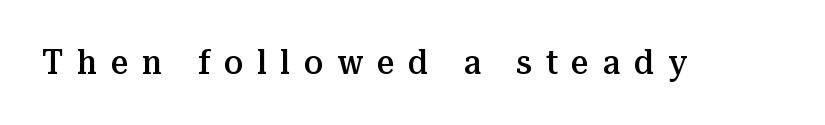
The image shows 34 px semibold serif type, upright; set unusually wide letter spacing (+0.41 em), not underlined; medium stroke contrast and a medium x-height.
